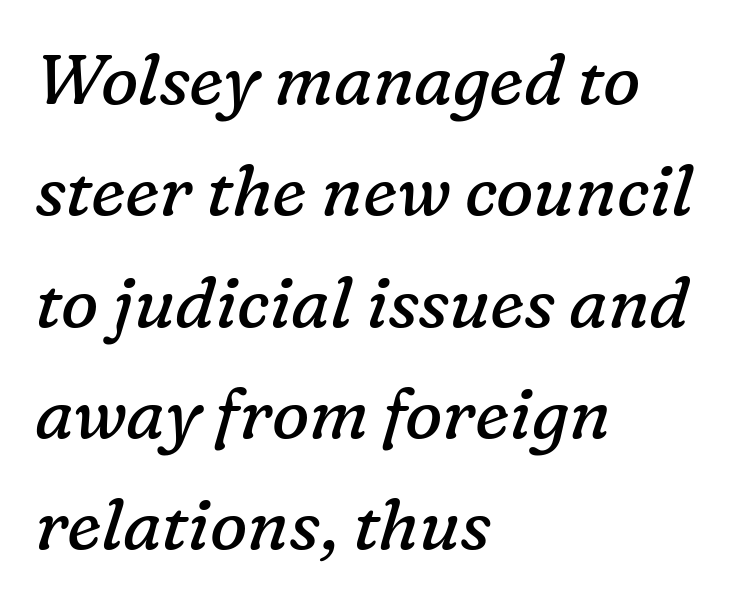
Q: Is the text bold? A: No.
Q: Is the text italic (slanted)? A: Yes, it leans right by about 16 degrees.
Q: Is the typeface a serif or a sans-serif typeface? A: Serif.
Q: Is the text underlined? A: No.
Q: How is the paragraph aligned? A: Left-aligned.
Q: Is the spacing between letters normal or unusually wide? A: Normal.
Q: Is the spacing between lines tight, normal or loose? A: Normal.
Q: Width (condensed, normal, or wide)? A: Normal.
Q: Stroke contrast? A: Low.
Q: x-height? A: Medium.
Q: Monospaced? A: No.
